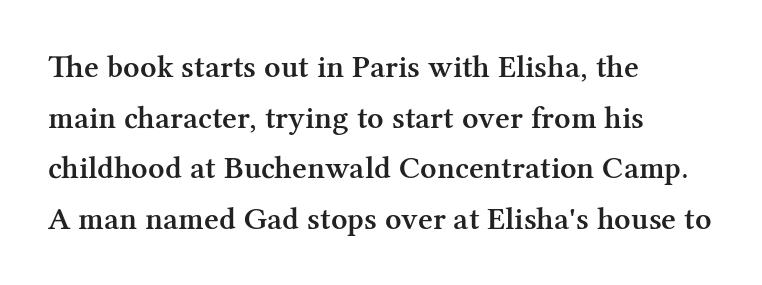
The image shows 32 px semibold serif type, upright; set left-aligned, normal line spacing (1.58x), normal letter spacing, not underlined; medium stroke contrast and a medium x-height.
